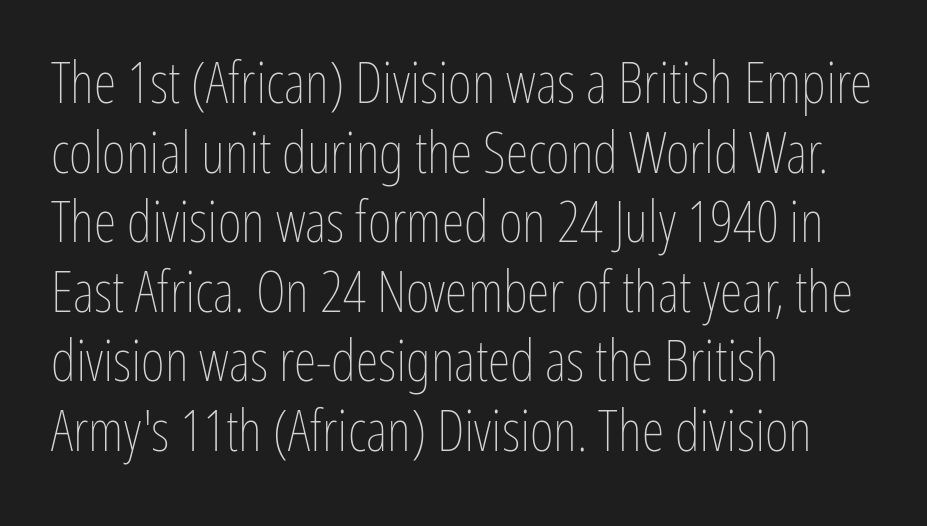
The rag falls on the right side of this text block. Looks like regular typesetting: each glyph gets only the width it needs. Default kerning and tracking; the words read as compact shapes. Tall strokes in this sample are plumb rather than angled. The baseline area is clear. Summary of weight: not heavy and not bold.
